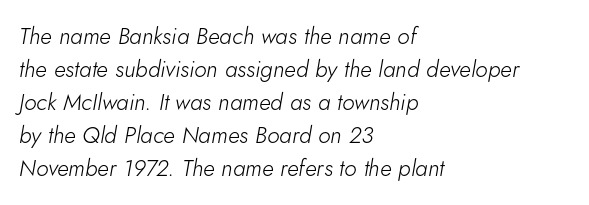
Q: Is the text bold? A: No.
Q: Is the text italic (slanted)? A: Yes, it leans right by about 5 degrees.
Q: Is the text underlined? A: No.
Q: How is the paragraph aligned? A: Left-aligned.
Q: Is the spacing between letters normal or unusually wide? A: Normal.
Q: Is the spacing between lines tight, normal or loose? A: Normal.
